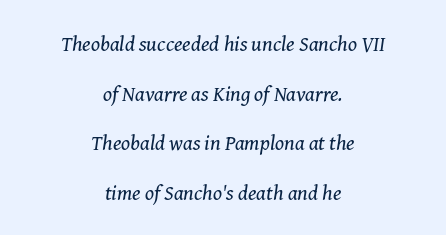
Emphasis-style slanted type is in use. Just letters on the line, the space beneath them empty. How are the letters spaced? Ordinarily, with no added tracking. One-word summary of the alignment: center. These glyphs show unthickened strokes, regular width or finer. Baseline-to-baseline distance is far greater than the letter height.
